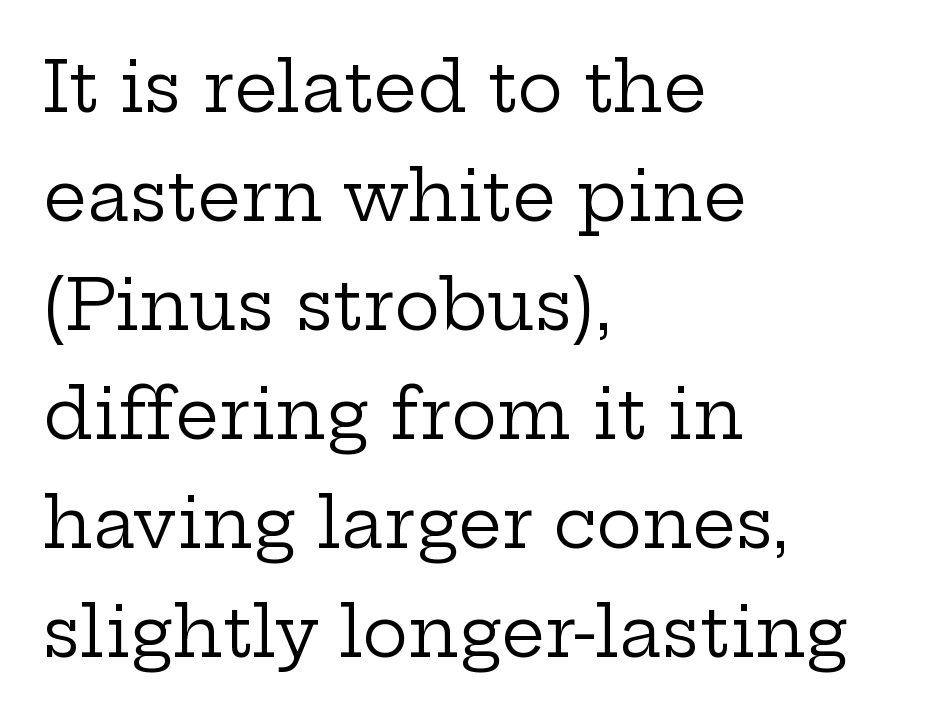
The typesetting does not lean heavy: it is not bold. One glance says typical: line gaps are just what's usual. The letters advance in unequal steps, a hallmark of proportional type. The designer went with a serif here, giving each stem small feet. No word sits above an underline. Tracking here is standard; glyphs follow each other at the usual distance.
